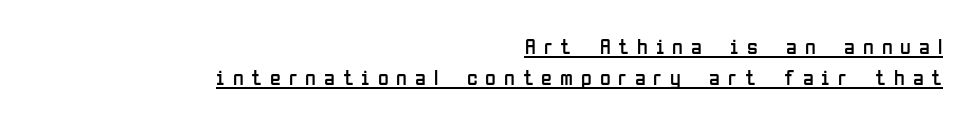
Horizontally, the lines are justified to the trailing edge only. Stems and bowls with no extra thickness — not bold. Notice how descenders clear the ascenders below comfortably — that's standard leading. What stands out about the letter spacing? Its width — letters are far apart. Decoration check: the copy is underlined. Upright lettering throughout.
